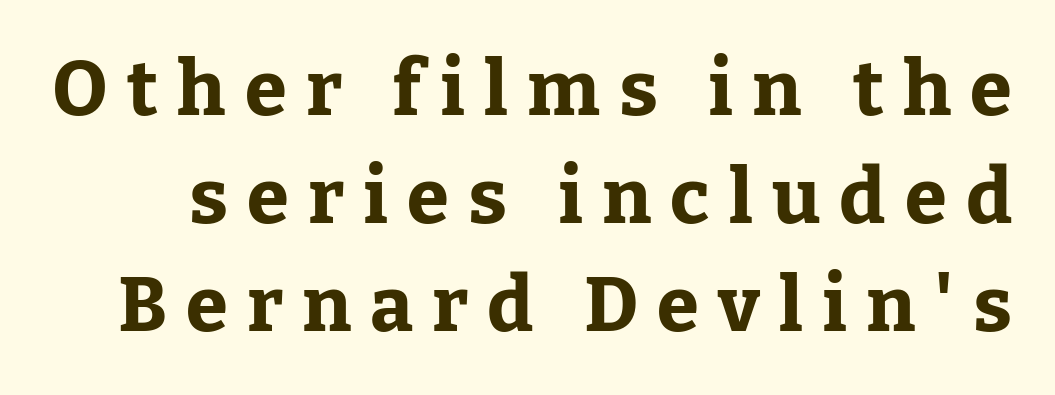
The image shows 76 px bold serif type, upright; set normal line spacing (1.42x), unusually wide letter spacing (+0.25 em), not underlined; low stroke contrast and a medium x-height.
